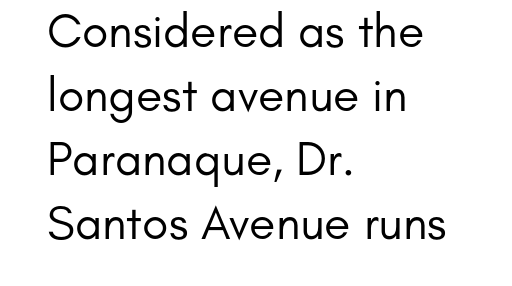
Examine the stroke ends and you'll find no serifs. If you drew a line through each stem, it would be perfectly vertical. You could not count columns in this text — the font is proportionally spaced. The string is rendered with underlining switched off. The cut favours lightness, reaching ordinary text weight at its darkest.
